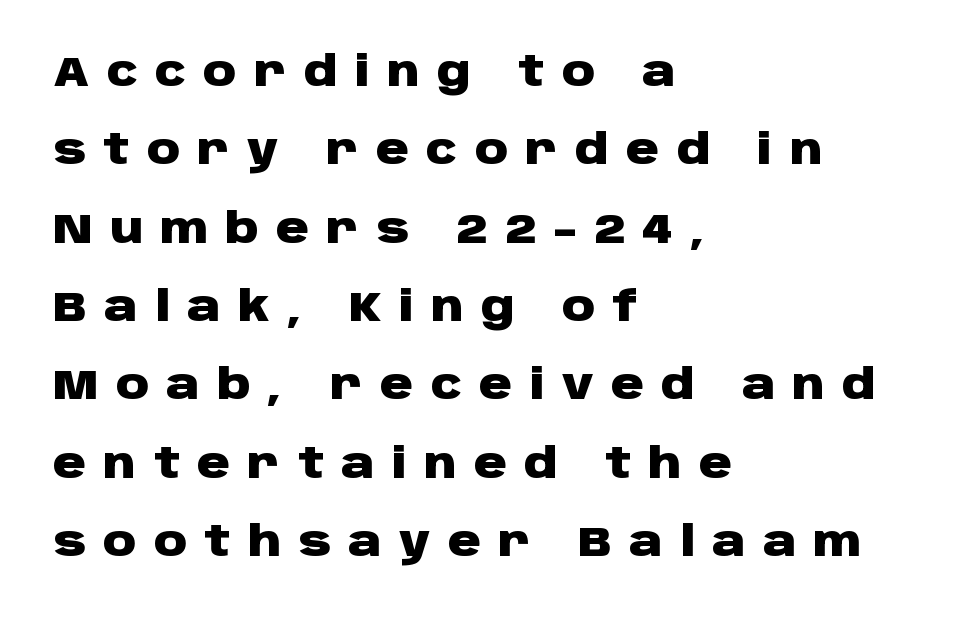
The image shows 41 px heavy, wide sans-serif type, upright; set left-aligned, loose line spacing (1.91x), unusually wide letter spacing (+0.42 em), not underlined; low stroke contrast and a large x-height.
